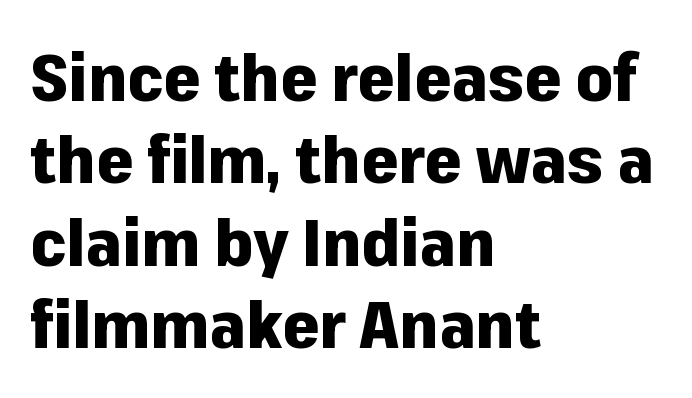
The face used here is rendered with its standard letterfit. A roman cut, with each character standing at attention. Baseline-to-baseline distance is the conventional proportion of letter height. The passage shown is typed in a proportional face where columns would drift.
